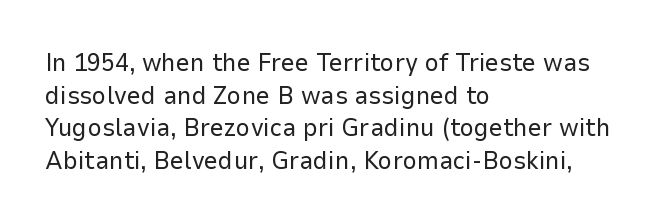
{"italic": "no", "bold": "no", "underline": "no", "align": "left", "line_spacing": "normal", "line_spacing_ratio": 1.31, "letter_spacing": "normal", "letter_spacing_em": 0.0, "glyph_px": 25}
